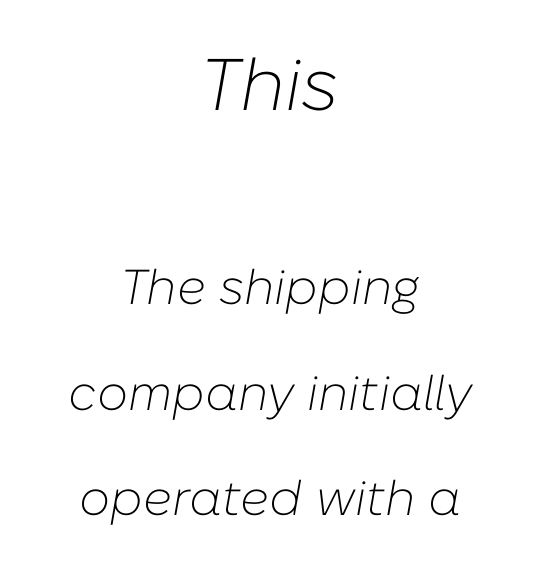
Q: Is the text bold? A: No.
Q: Is the text italic (slanted)? A: Yes, it leans right by about 10 degrees.
Q: Is the text underlined? A: No.
Q: How is the paragraph aligned? A: Centered.
Q: Is the spacing between letters normal or unusually wide? A: Normal.
Q: Is the spacing between lines tight, normal or loose? A: Loose.
Q: Which block of text is set in a larger size, the first (top) or the second (bottom)? A: The first (top) one.
Q: Width (condensed, normal, or wide)? A: Normal.
Q: Stroke contrast? A: Low.
Q: x-height? A: Medium.
Q: Monospaced? A: No.
